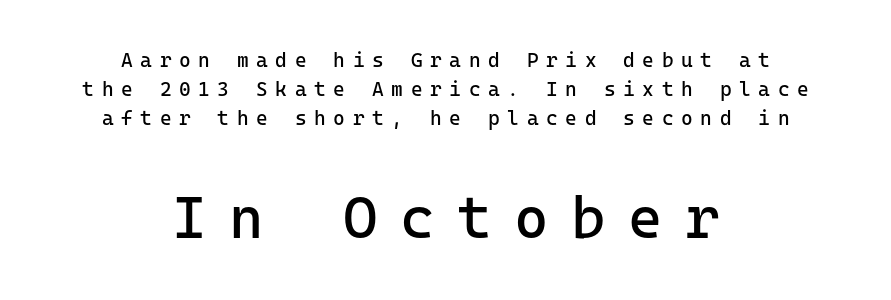
The image shows 59 px regular-weight sans-serif type, upright; set centered, normal line spacing (1.46x), unusually wide letter spacing (+0.38 em), not underlined; the second (bottom) block is 2.95x larger; low stroke contrast and a medium x-height.
